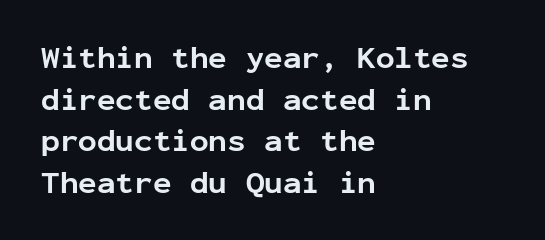
Q: Is the text bold? A: Yes.
Q: Is the text italic (slanted)? A: No, it is upright.
Q: Is the typeface a serif or a sans-serif typeface? A: Sans-serif.
Q: Is the text underlined? A: No.
Q: How is the paragraph aligned? A: Left-aligned.
Q: Is the spacing between letters normal or unusually wide? A: Normal.
Q: Is the spacing between lines tight, normal or loose? A: Normal.
Q: Width (condensed, normal, or wide)? A: Normal.
Q: Stroke contrast? A: Low.
Q: x-height? A: Medium.
Q: Monospaced? A: Yes.
